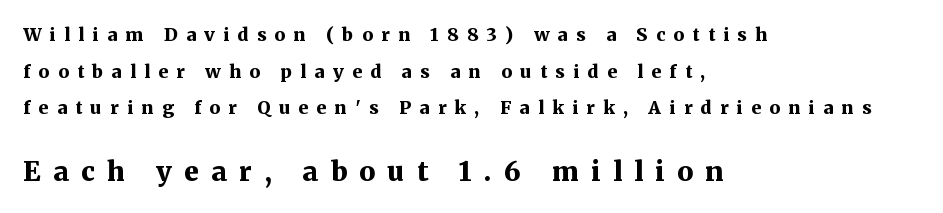
{"italic": "no", "bold": "yes", "underline": "no", "align": "left", "line_spacing": "loose", "line_spacing_ratio": 2.03, "letter_spacing": "wide", "letter_spacing_em": 0.46, "larger_block": "second", "size_ratio": 1.5, "glyph_px": 27}
